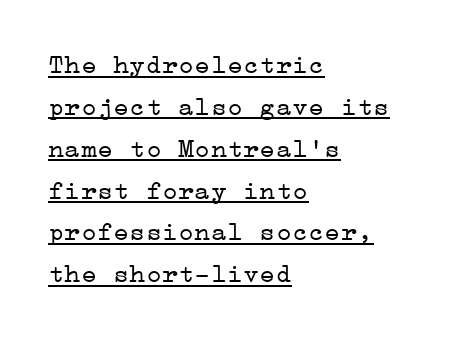
Q: Is the text bold? A: No.
Q: Is the text italic (slanted)? A: No, it is upright.
Q: Is the text underlined? A: Yes.
Q: How is the paragraph aligned? A: Left-aligned.
Q: Is the spacing between letters normal or unusually wide? A: Normal.
Q: Is the spacing between lines tight, normal or loose? A: Normal.
